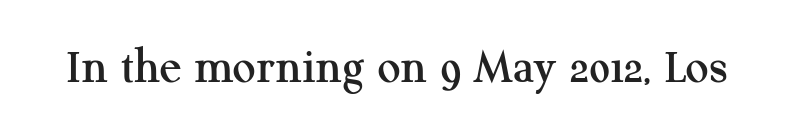
Stroke terminals: seriffed. Check under the words: just untouched page. The letterforms sit shoulder to shoulder at normal distance. Style check: upright. The letters advance in unequal steps, a hallmark of proportional type.
